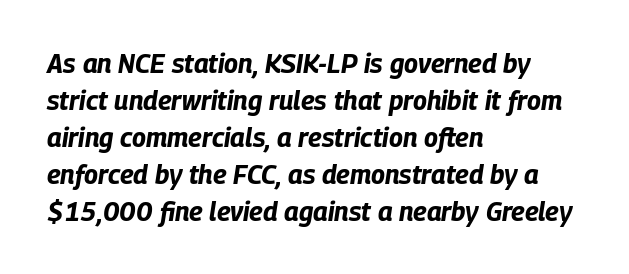
Q: Is the text bold? A: Yes.
Q: Is the text italic (slanted)? A: Yes, it leans right by about 9 degrees.
Q: Is the text underlined? A: No.
Q: How is the paragraph aligned? A: Left-aligned.
Q: Is the spacing between letters normal or unusually wide? A: Normal.
Q: Is the spacing between lines tight, normal or loose? A: Normal.
